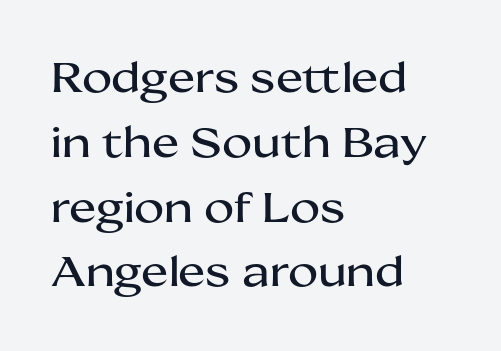
Underline: absent. Visually the block forms a straight wall on the left and a jagged coastline on the right. Italic: no, the glyphs are upright roman. The rendering keeps characters at their native spacing. Think of a printed novel: that variable character pitch is what you see here.
